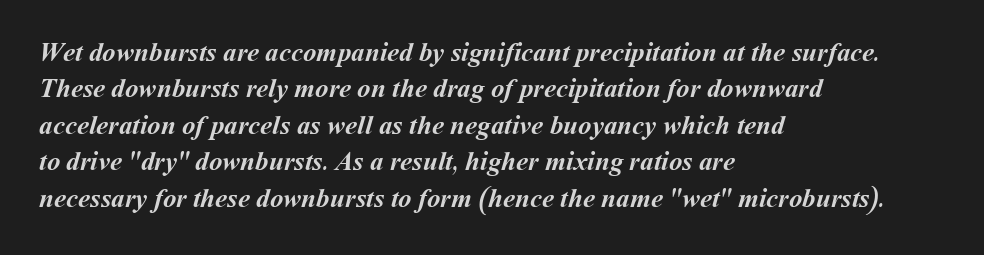
{"bold": "yes", "underline": "no", "align": "left", "line_spacing": "normal", "line_spacing_ratio": 1.35, "letter_spacing": "normal", "letter_spacing_em": 0.0, "glyph_px": 27}
